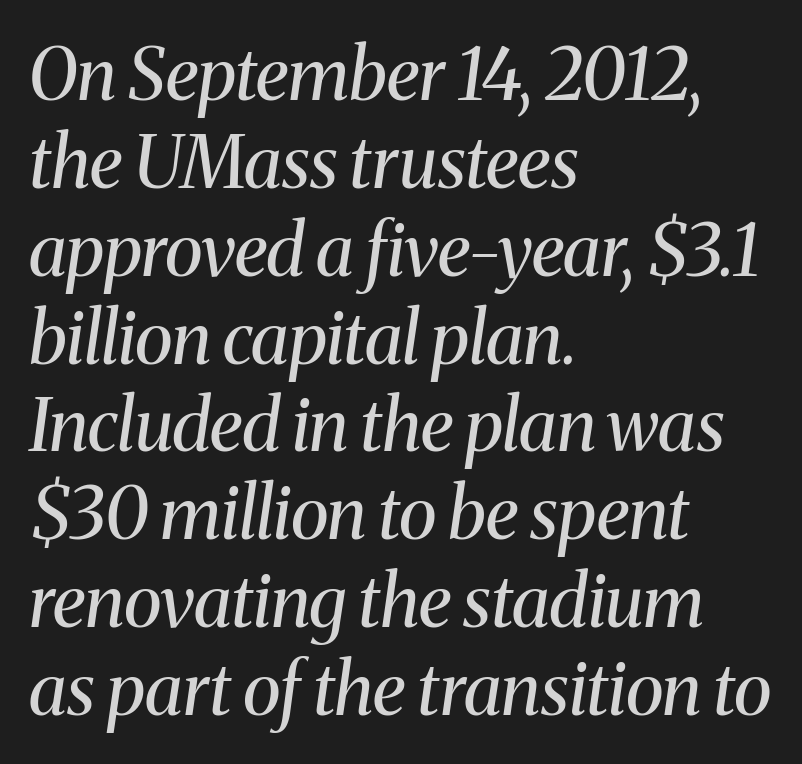
Q: Is the text bold? A: No.
Q: Is the text italic (slanted)? A: Yes, it leans right by about 8 degrees.
Q: Is the typeface a serif or a sans-serif typeface? A: Serif.
Q: Is the text underlined? A: No.
Q: How is the paragraph aligned? A: Left-aligned.
Q: Is the spacing between letters normal or unusually wide? A: Normal.
Q: Width (condensed, normal, or wide)? A: Normal.
Q: Stroke contrast? A: Medium.
Q: x-height? A: Medium.
Q: Monospaced? A: No.
